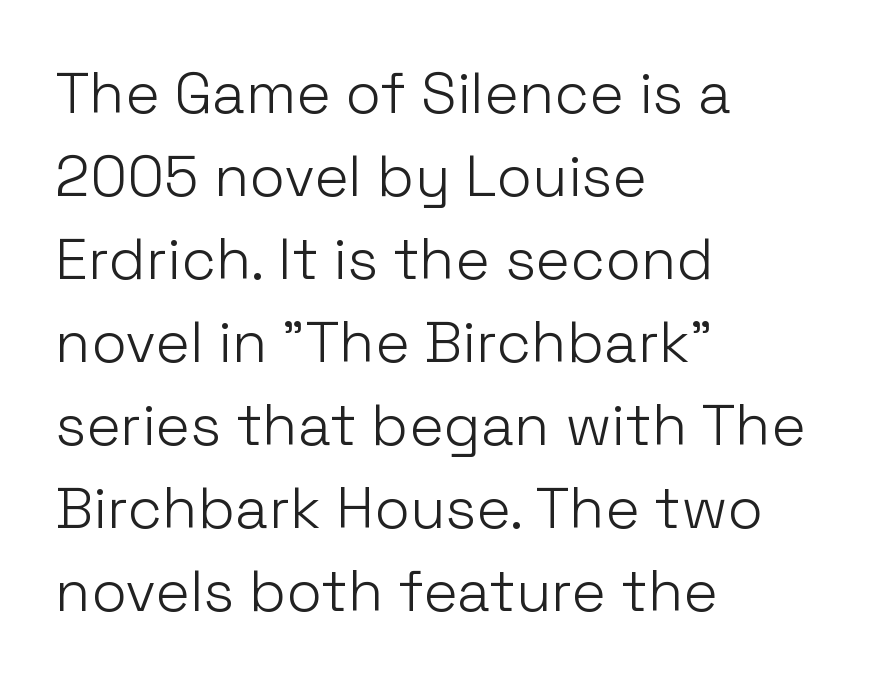
The image shows 58 px light sans-serif type, upright; set left-aligned, normal line spacing (1.43x), normal letter spacing, not underlined; low stroke contrast and a medium x-height.
